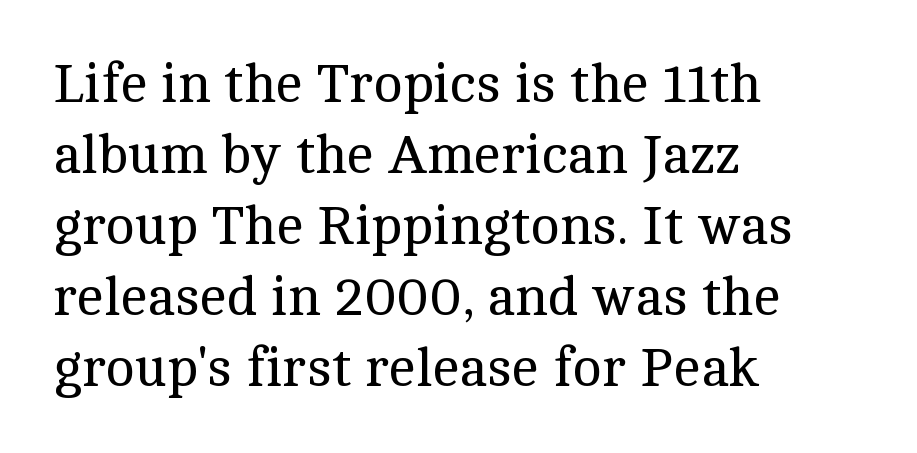
{"serif": "yes", "italic": "no", "bold": "no", "weight": "regular", "width": "normal", "x_height": "medium", "monospaced": "no", "underline": "no", "align": "left", "line_spacing": "normal", "line_spacing_ratio": 1.29, "letter_spacing": "normal", "letter_spacing_em": 0.0, "glyph_px": 55}
